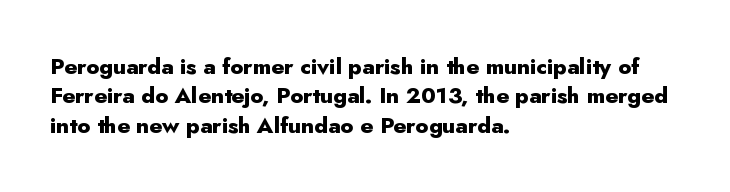
Q: Is the text bold? A: Yes.
Q: Is the text italic (slanted)? A: No, it is upright.
Q: Is the text underlined? A: No.
Q: How is the paragraph aligned? A: Left-aligned.
Q: Is the spacing between letters normal or unusually wide? A: Normal.
Q: Is the spacing between lines tight, normal or loose? A: Normal.
